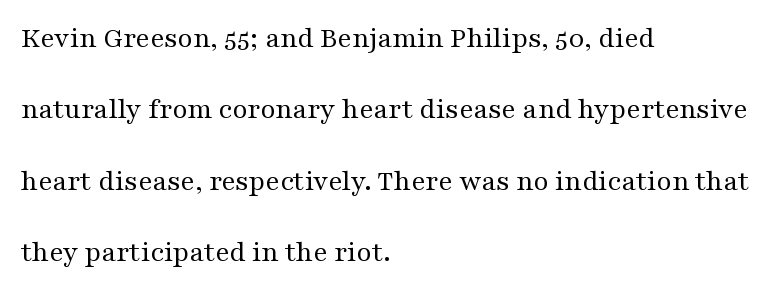
The rendering uses a large line-height, opening up the rows. The type family on display is of the serif kind. Clear beneath every line of the passage. Italic: no, the glyphs are upright roman. Weight: regular or lighter.
